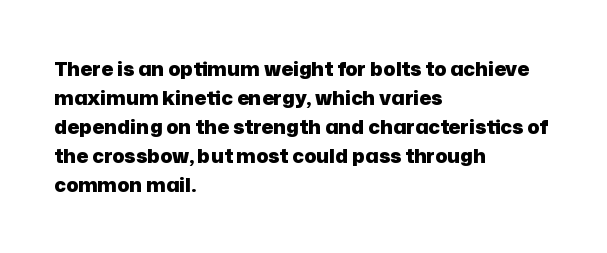
Q: Is the text bold? A: Yes.
Q: Is the text italic (slanted)? A: No, it is upright.
Q: Is the text underlined? A: No.
Q: How is the paragraph aligned? A: Left-aligned.
Q: Is the spacing between letters normal or unusually wide? A: Normal.
Q: Is the spacing between lines tight, normal or loose? A: Normal.
